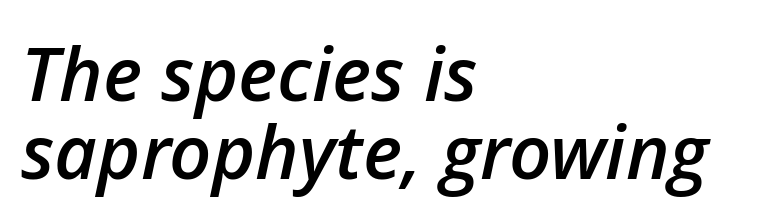
Q: Is the text bold? A: Semi-bold.
Q: Is the text italic (slanted)? A: Yes, it leans right by about 12 degrees.
Q: Is the text underlined? A: No.
Q: How is the paragraph aligned? A: Left-aligned.
Q: Is the spacing between letters normal or unusually wide? A: Normal.
Q: Is the spacing between lines tight, normal or loose? A: Tight.
Q: Width (condensed, normal, or wide)? A: Normal.
Q: Stroke contrast? A: Low.
Q: x-height? A: Medium.
Q: Monospaced? A: No.
